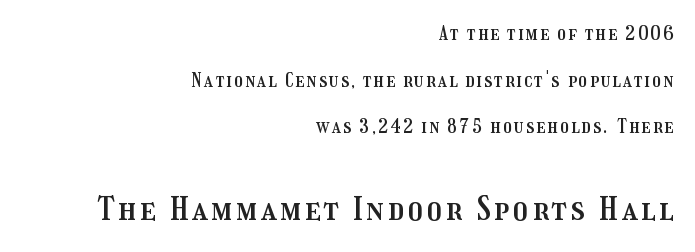
Check the space under the baseline: it is left empty. Widely set lines give the paragraph a tall, airy silhouette. The specimen reads as upright at a glance. Spacing verdict: proportional, widths tailored to each character.
